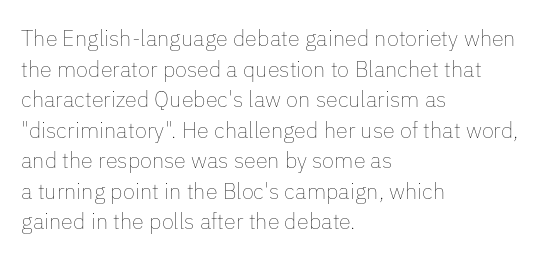
Q: Is the text bold? A: No.
Q: Is the text italic (slanted)? A: No, it is upright.
Q: Is the text underlined? A: No.
Q: How is the paragraph aligned? A: Left-aligned.
Q: Is the spacing between letters normal or unusually wide? A: Normal.
Q: Is the spacing between lines tight, normal or loose? A: Normal.
